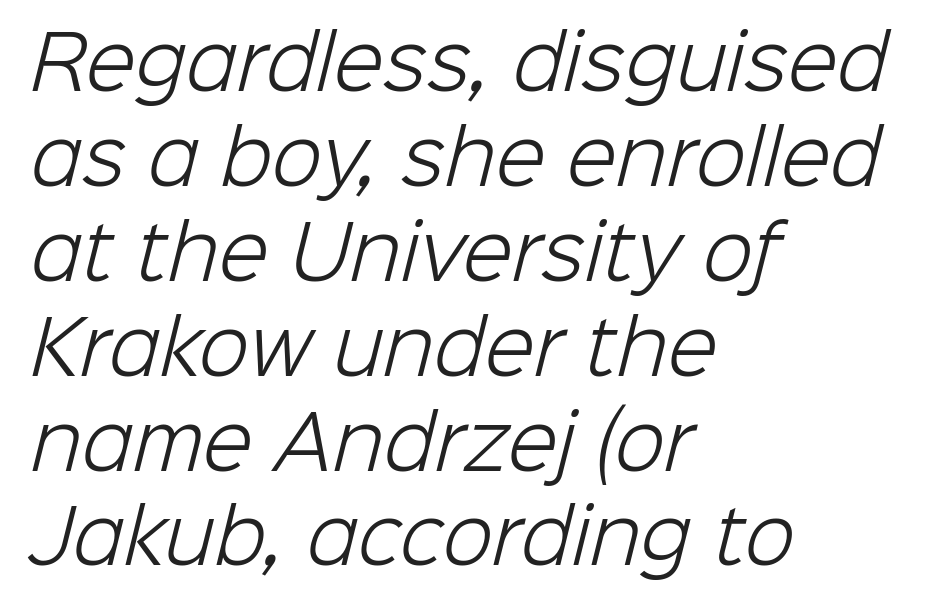
The image shows 73 px light sans-serif type; set left-aligned, normal line spacing (1.3x), normal letter spacing, not underlined; low stroke contrast and a medium x-height.
